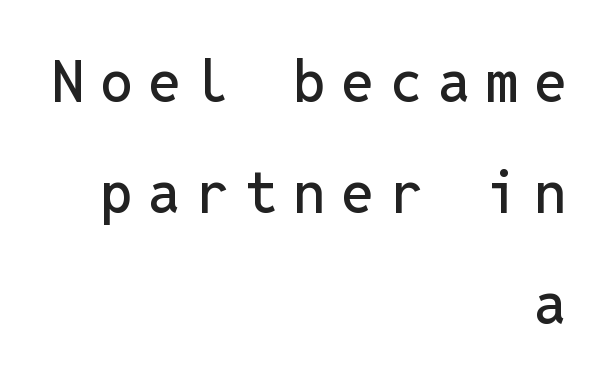
{"serif": "no", "italic": "no", "width": "normal", "stroke_contrast": "low", "x_height": "medium", "monospaced": "yes", "underline": "no", "align": "right", "line_spacing": "loose", "line_spacing_ratio": 1.91, "letter_spacing": "wide", "letter_spacing_em": 0.27, "glyph_px": 58}
